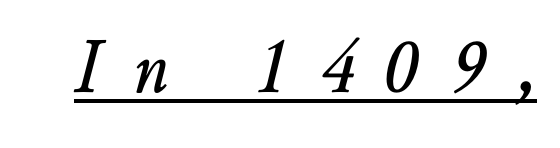
{"italic": "yes", "lean": "right", "slant_degrees": 10, "width": "normal", "stroke_contrast": "low", "x_height": "small", "monospaced": "no", "underline": "yes", "letter_spacing": "wide", "letter_spacing_em": 0.43, "glyph_px": 78}
